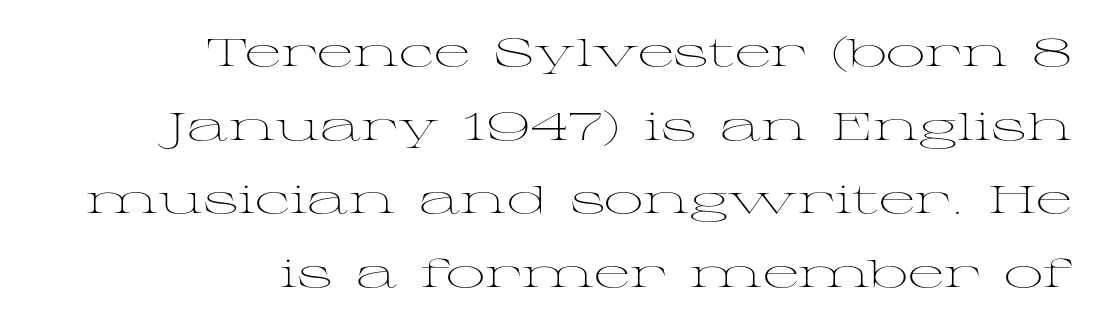
{"serif": "yes", "italic": "no", "bold": "no", "weight": "light", "width": "wide", "stroke_contrast": "medium", "x_height": "medium", "monospaced": "no", "underline": "no", "align": "right", "line_spacing_ratio": 1.89, "letter_spacing": "normal", "letter_spacing_em": 0.0, "glyph_px": 39}
